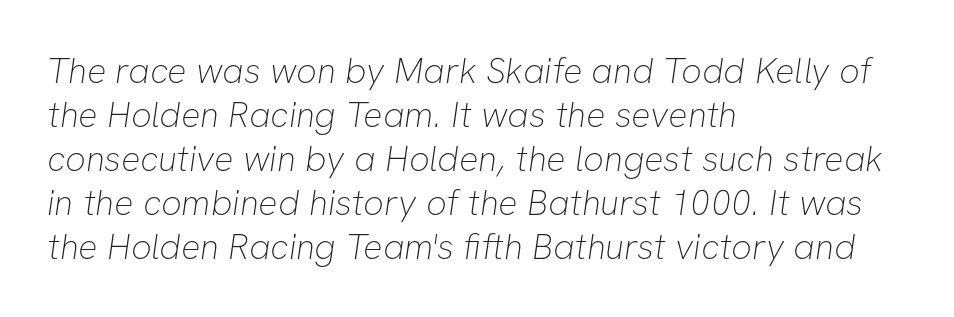
The image shows 36 px thin sans-serif type; set left-aligned, line spacing 1.22x, normal letter spacing, not underlined; low stroke contrast and a medium x-height.
